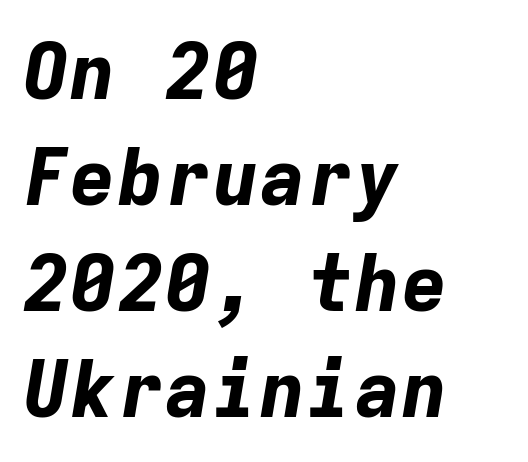
Q: Is the text bold? A: Yes.
Q: Is the text italic (slanted)? A: Yes, it leans right by about 9 degrees.
Q: Is the text underlined? A: No.
Q: How is the paragraph aligned? A: Left-aligned.
Q: Is the spacing between letters normal or unusually wide? A: Normal.
Q: Is the spacing between lines tight, normal or loose? A: Normal.
Q: Width (condensed, normal, or wide)? A: Normal.
Q: Stroke contrast? A: Low.
Q: x-height? A: Medium.
Q: Monospaced? A: Yes.
